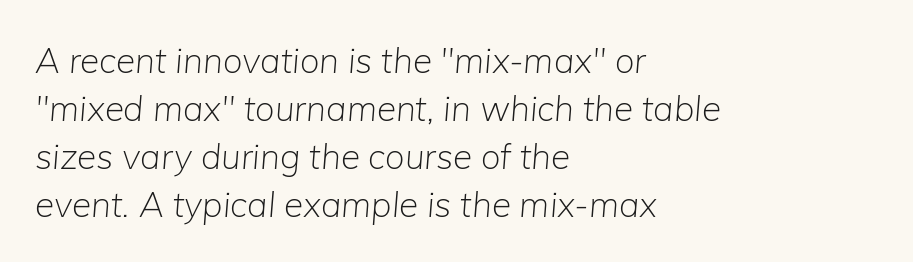
{"italic": "yes", "lean": "right", "slant_degrees": 5, "bold": "no", "weight": "light", "width": "normal", "stroke_contrast": "low", "x_height": "medium", "monospaced": "no", "underline": "no", "align": "left", "line_spacing": "normal", "line_spacing_ratio": 1.37, "letter_spacing": "normal", "letter_spacing_em": 0.0, "glyph_px": 35}
